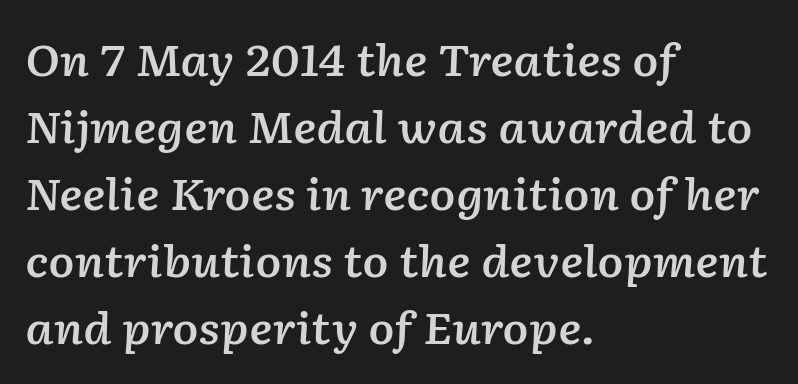
Words appear dense and cohesive because spacing is normal. In terms of leading, this rendering sits right in the middle. Glance below the letters and you will spot only blank space. The rendering uses a semibold face; strokes are thickened but not to full bold. A classic flush-left, rag-right setting is used for this passage. A typesetter would call this proportional, since set widths differ per character.
